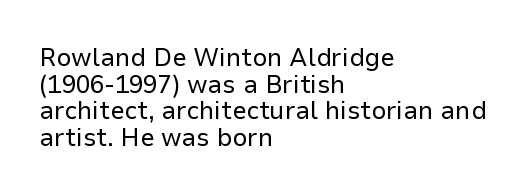
The image shows 26 px text type, upright; set left-aligned, tight line spacing (1.02x), normal letter spacing, not underlined.
